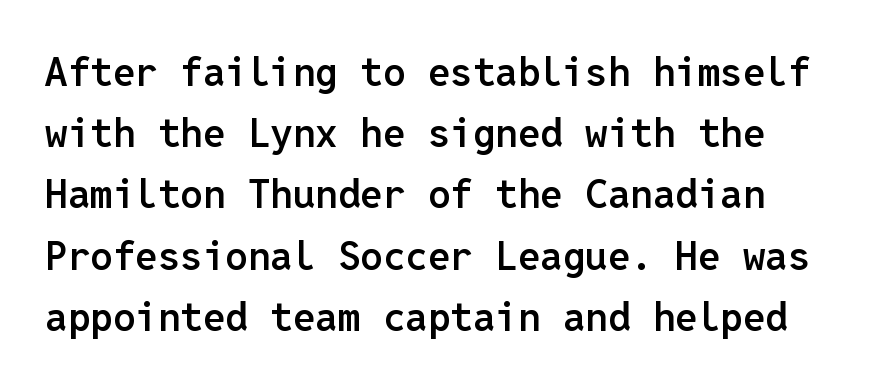
Q: Is the text bold? A: Semi-bold.
Q: Is the text italic (slanted)? A: No, it is upright.
Q: Is the typeface a serif or a sans-serif typeface? A: Sans-serif.
Q: Is the text underlined? A: No.
Q: Is the spacing between letters normal or unusually wide? A: Normal.
Q: Is the spacing between lines tight, normal or loose? A: Normal.
Q: Width (condensed, normal, or wide)? A: Normal.
Q: Stroke contrast? A: Low.
Q: x-height? A: Medium.
Q: Monospaced? A: Yes.
